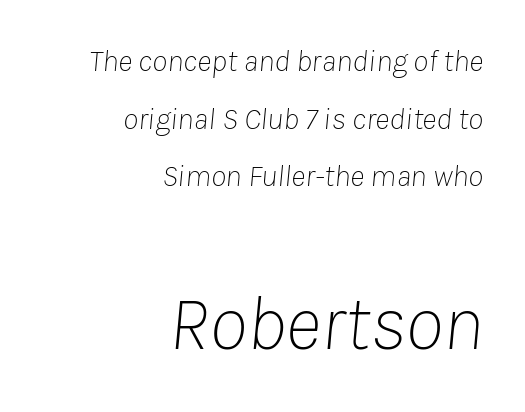
Q: Is the text bold? A: No.
Q: Is the text italic (slanted)? A: Yes, it leans right by about 8 degrees.
Q: Is the text underlined? A: No.
Q: How is the paragraph aligned? A: Right-aligned.
Q: Is the spacing between letters normal or unusually wide? A: Normal.
Q: Which block of text is set in a larger size, the first (top) or the second (bottom)? A: The second (bottom) one.
Q: Width (condensed, normal, or wide)? A: Normal.
Q: Stroke contrast? A: Low.
Q: x-height? A: Medium.
Q: Monospaced? A: No.
